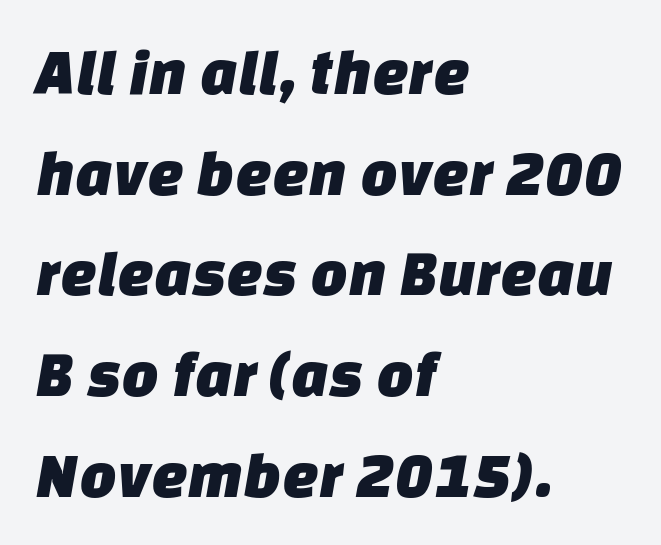
{"serif": "no", "width": "normal", "stroke_contrast": "low", "x_height": "large", "monospaced": "no", "underline": "no", "align": "left", "line_spacing": "normal", "line_spacing_ratio": 1.55, "letter_spacing": "normal", "letter_spacing_em": 0.0, "glyph_px": 65}
